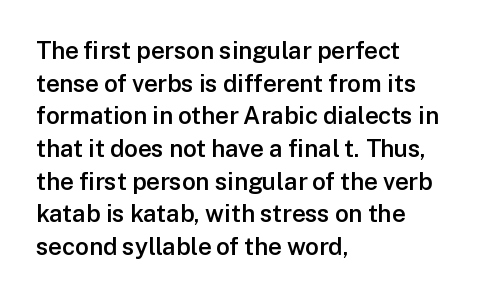
The image shows 24 px text type, upright; set left-aligned, normal line spacing (1.36x), normal letter spacing, not underlined.
